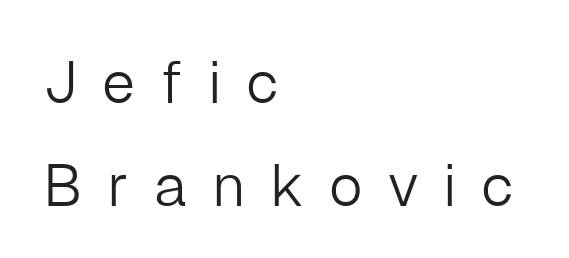
Looks like regular typesetting: each glyph gets only the width it needs. Nothing heavy about these letters — not bold at all. Short note: letters widely spaced. Layout note: lines flush left. Each row of text sits above clean, open space. Classification — sans serif.
